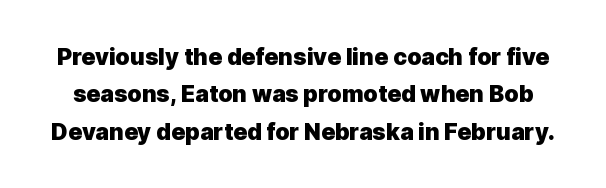
Q: Is the text bold? A: Yes.
Q: Is the text italic (slanted)? A: No, it is upright.
Q: Is the text underlined? A: No.
Q: Is the spacing between letters normal or unusually wide? A: Normal.
Q: Is the spacing between lines tight, normal or loose? A: Normal.
